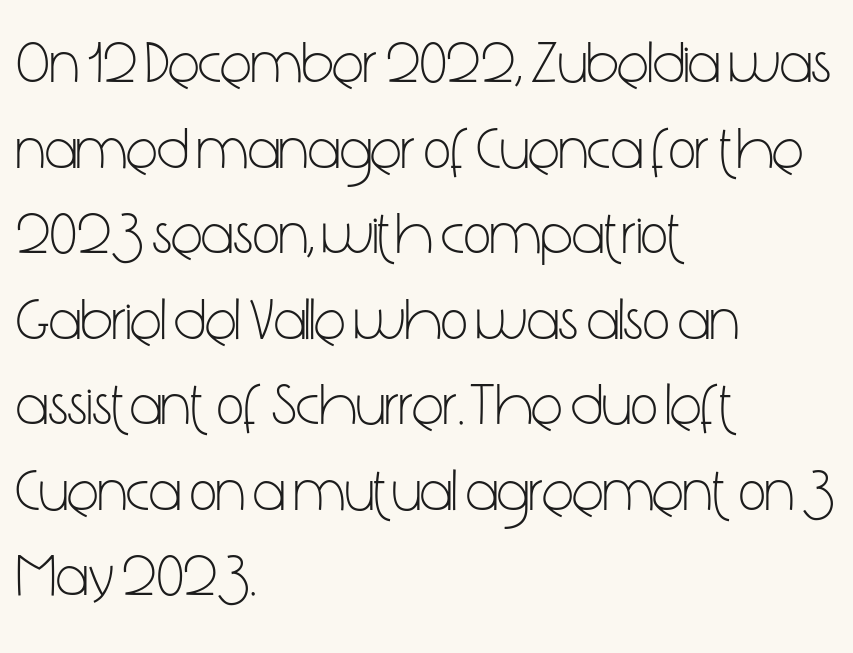
Q: Is the text bold? A: No.
Q: Is the text italic (slanted)? A: No, it is upright.
Q: Is the typeface a serif or a sans-serif typeface? A: Sans-serif.
Q: Is the text underlined? A: No.
Q: How is the paragraph aligned? A: Left-aligned.
Q: Is the spacing between letters normal or unusually wide? A: Normal.
Q: Is the spacing between lines tight, normal or loose? A: Normal.
Q: Width (condensed, normal, or wide)? A: Condensed.
Q: Stroke contrast? A: Low.
Q: x-height? A: Medium.
Q: Monospaced? A: No.
